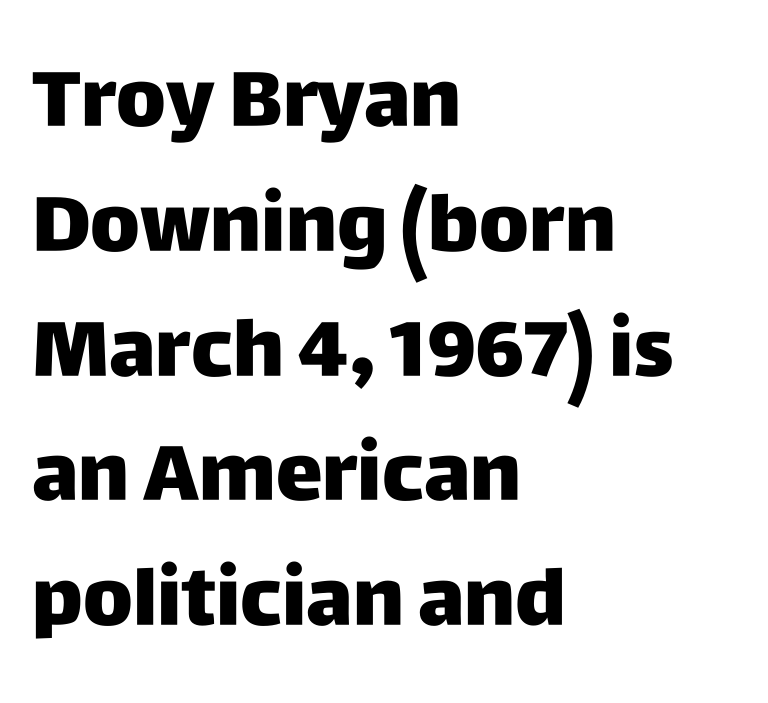
Compared with an ordinary text face, these strokes are far heavier — a full bold. This rendering leaves character spacing at its baseline value. Posture: upright roman. Short and long lines alike share a common starting point at left.
